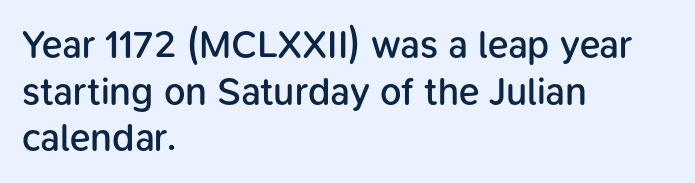
The image shows 38 px semibold sans-serif type, upright; set left-aligned, line spacing 1.23x, normal letter spacing, not underlined; low stroke contrast and a medium x-height.
